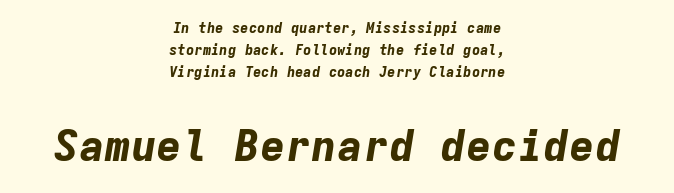
The image shows 43 px bold type, italic (leaning right), monospaced; set centered, normal line spacing (1.56x), normal letter spacing, not underlined; the second (bottom) block is 3.07x larger; low stroke contrast and a medium x-height.
